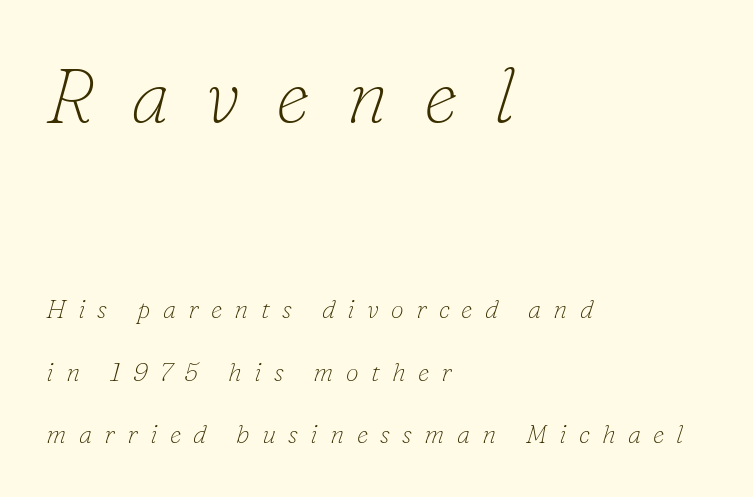
The image shows 77 px thin serif type, italic (leaning right); set left-aligned, loose line spacing (2.4x), unusually wide letter spacing (+0.47 em), not underlined; the first (top) block is 2.96x larger; low stroke contrast and a small x-height.
